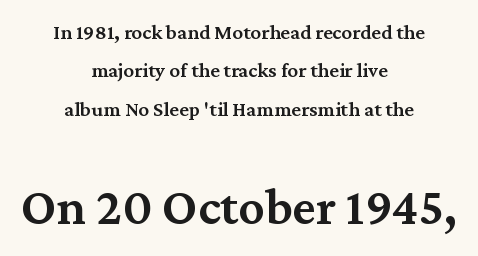
{"serif": "yes", "italic": "no", "bold": "semi", "weight": "semibold", "width": "normal", "stroke_contrast": "medium", "x_height": "medium", "monospaced": "no", "underline": "no", "align": "center", "line_spacing_ratio": 1.83, "letter_spacing": "normal", "letter_spacing_em": 0.0, "larger_block": "second", "size_ratio": 2.48, "glyph_px": 52}
